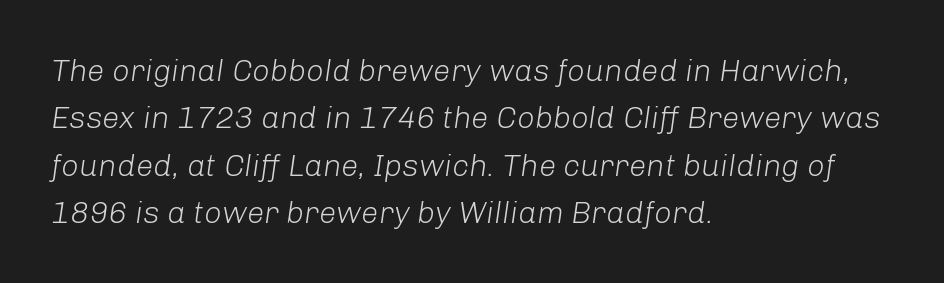
Q: Is the text bold? A: No.
Q: Is the text italic (slanted)? A: Yes, it leans right by about 8 degrees.
Q: Is the text underlined? A: No.
Q: How is the paragraph aligned? A: Left-aligned.
Q: Is the spacing between letters normal or unusually wide? A: Normal.
Q: Is the spacing between lines tight, normal or loose? A: Normal.
Q: Width (condensed, normal, or wide)? A: Normal.
Q: Stroke contrast? A: Low.
Q: x-height? A: Medium.
Q: Monospaced? A: No.
